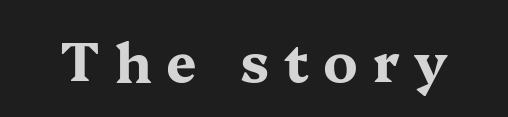
{"serif": "yes", "italic": "no", "bold": "yes", "weight": "bold", "width": "wide", "stroke_contrast": "medium", "x_height": "medium", "monospaced": "no", "underline": "no", "letter_spacing": "wide", "letter_spacing_em": 0.27, "glyph_px": 54}
